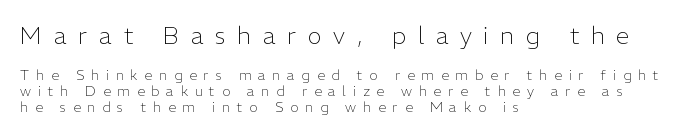
Compared with a centered layout, this one pins lines to the left instead. Stems here are at most as thick as an everyday book face. The foot of each line stays bare and open. Glyph-to-glyph distance is far greater than everyday printed text.
